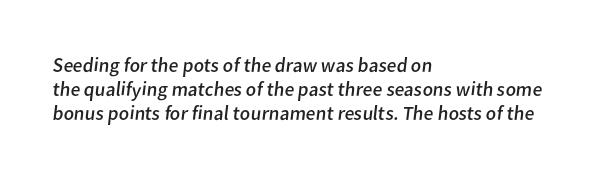
The image shows 20 px text type; set left-aligned, line spacing 1.21x, normal letter spacing, not underlined.
